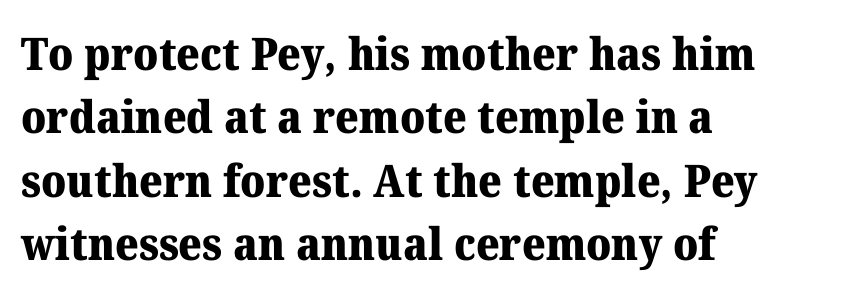
The rendering keeps characters at their native spacing. Beneath every word, the page is bare. I'd call this a serif setting — the letters wear small feet. Quick note: interline space is typical. Every stem runs plumb, perpendicular to the baseline.
